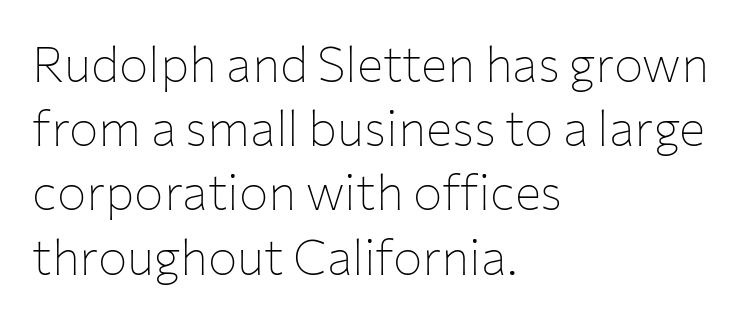
Compared with typical paragraphs, the rows here are spaced about the same. Posture: upright roman. The cut favours lightness, reaching ordinary text weight at its darkest. The line texture is even and compact thanks to regular tracking. These lines are rendered in a variable-pitch font.
